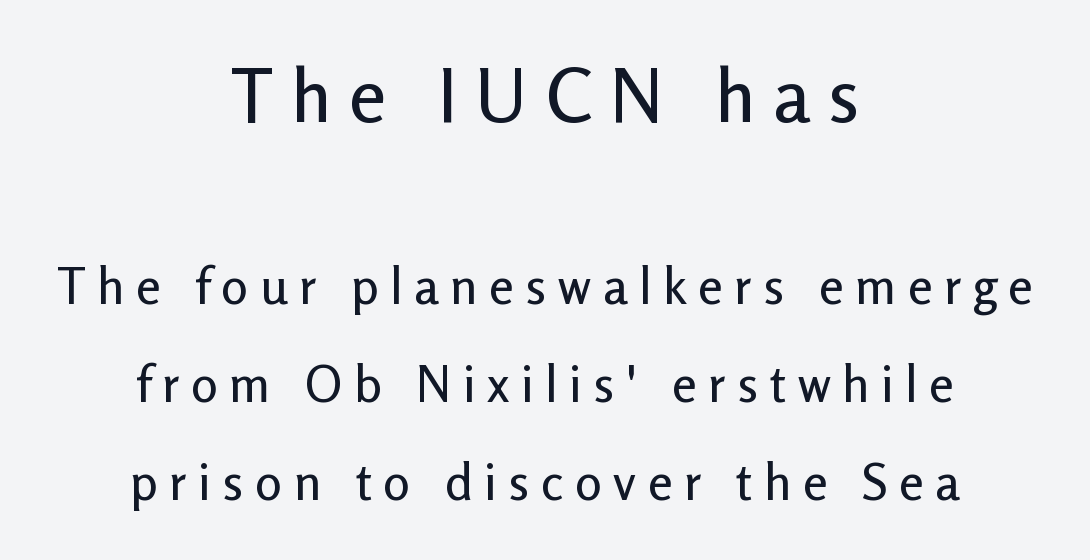
The image shows 75 px sans-serif type, upright; set centered, loose line spacing (1.96x), unusually wide letter spacing (+0.23 em), not underlined; the first (top) block is 1.5x larger; low stroke contrast and a medium x-height.
